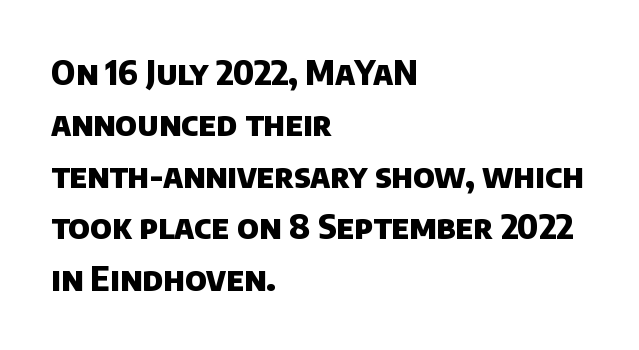
The image shows 33 px heavy sans-serif type; set left-aligned, normal line spacing (1.56x), normal letter spacing, not underlined; low stroke contrast and a large x-height.
